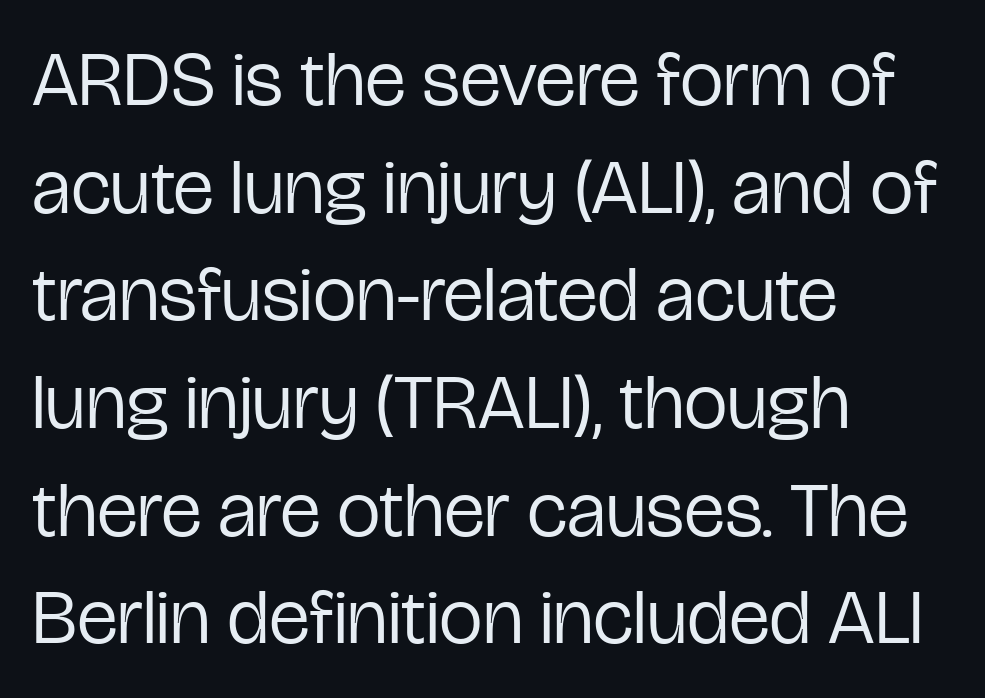
Q: Is the text bold? A: No.
Q: Is the text italic (slanted)? A: No, it is upright.
Q: Is the typeface a serif or a sans-serif typeface? A: Sans-serif.
Q: Is the text underlined? A: No.
Q: How is the paragraph aligned? A: Left-aligned.
Q: Is the spacing between letters normal or unusually wide? A: Normal.
Q: Is the spacing between lines tight, normal or loose? A: Normal.
Q: Width (condensed, normal, or wide)? A: Condensed.
Q: Stroke contrast? A: Low.
Q: x-height? A: Medium.
Q: Monospaced? A: No.
